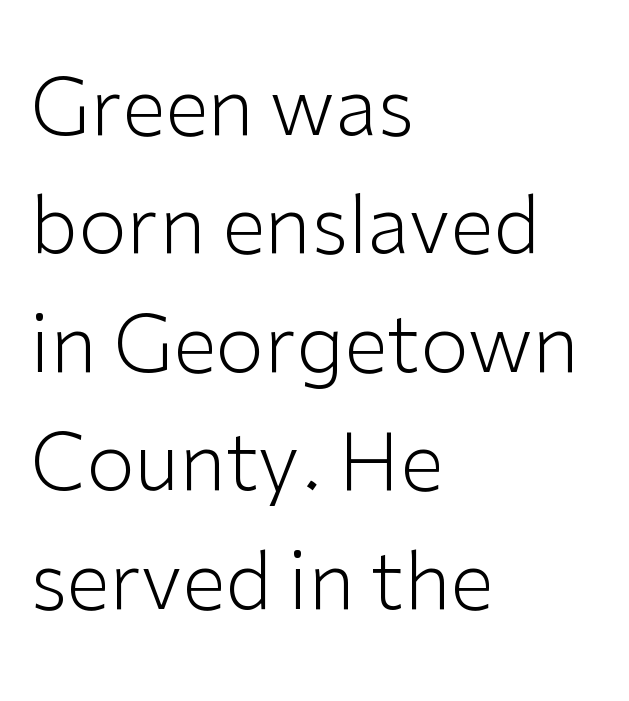
The image shows 79 px light sans-serif type, upright; set left-aligned, normal line spacing (1.5x), normal letter spacing, not underlined; low stroke contrast and a medium x-height.
